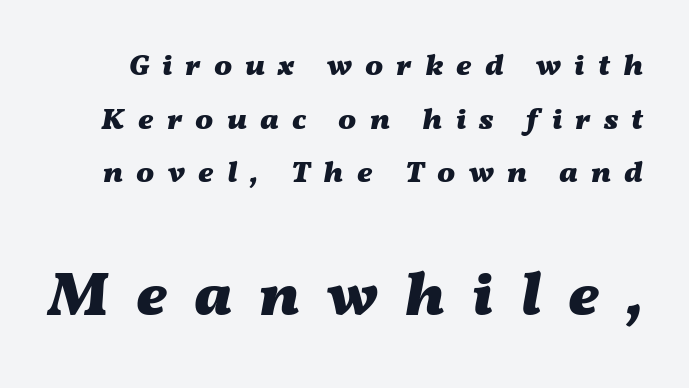
{"italic": "yes", "lean": "right", "slant_degrees": 11, "bold": "yes", "weight": "heavy", "width": "wide", "stroke_contrast": "medium", "x_height": "medium", "monospaced": "no", "underline": "no", "line_spacing_ratio": 1.79, "letter_spacing": "wide", "letter_spacing_em": 0.44, "larger_block": "second", "size_ratio": 2.03, "glyph_px": 61}
